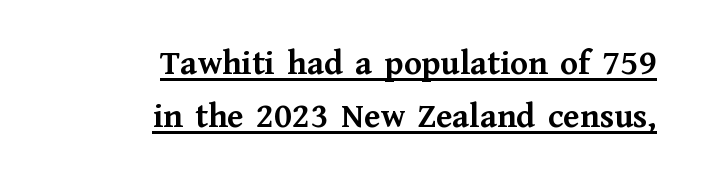
Q: Is the text bold? A: Yes.
Q: Is the text italic (slanted)? A: No, it is upright.
Q: Is the typeface a serif or a sans-serif typeface? A: Serif.
Q: Is the text underlined? A: Yes.
Q: How is the paragraph aligned? A: Right-aligned.
Q: Is the spacing between letters normal or unusually wide? A: Normal.
Q: Is the spacing between lines tight, normal or loose? A: Normal.
Q: Width (condensed, normal, or wide)? A: Normal.
Q: Stroke contrast? A: Medium.
Q: x-height? A: Medium.
Q: Monospaced? A: No.
